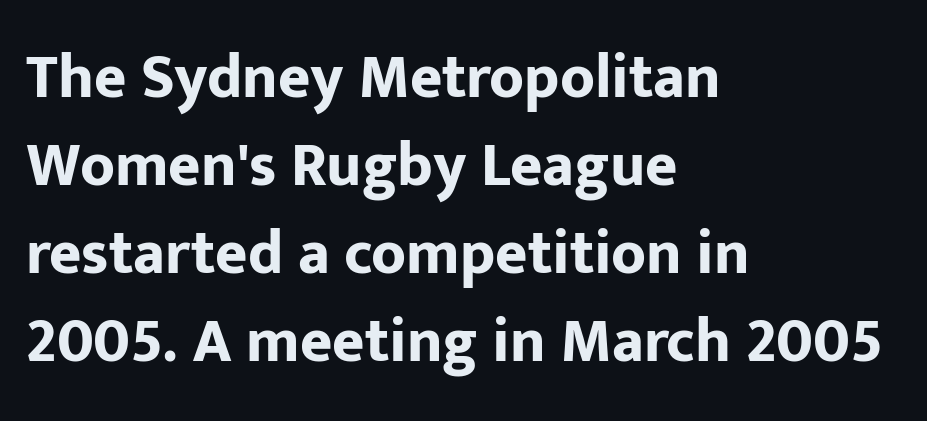
Every character sits straight up, as roman type does. Character widths vary here, with narrow letters taking less room than wide ones. Glyph-to-glyph distance matches everyday printed text. A typesetter would call this leading conventional body-copy spacing. Any mark beneath the type? The region is blank. These words are printed bold, with thick strokes throughout.
